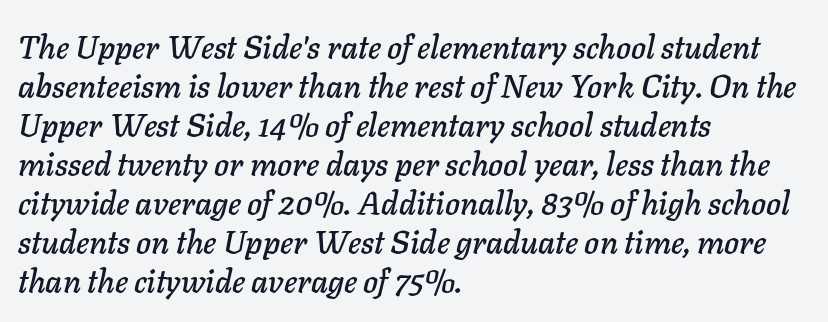
The image shows 32 px text type, italic (leaning right); set left-aligned, line spacing 1.22x, normal letter spacing, not underlined; low stroke contrast and a medium x-height.
